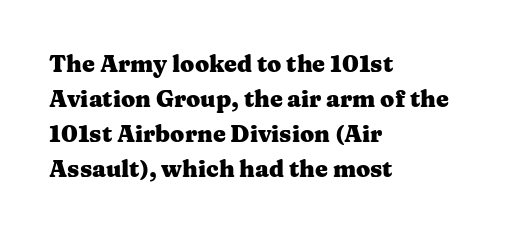
The image shows 23 px bold type, upright; set left-aligned, normal line spacing (1.52x), normal letter spacing, not underlined.
